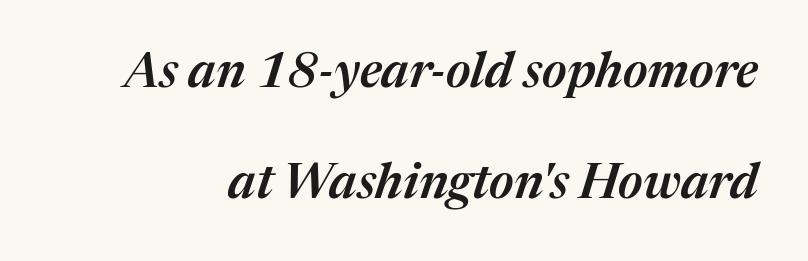
{"italic": "yes", "lean": "right", "slant_degrees": 17, "bold": "semi", "weight": "semibold", "width": "normal", "stroke_contrast": "medium", "x_height": "medium", "monospaced": "no", "underline": "no", "line_spacing": "loose", "line_spacing_ratio": 2.26, "letter_spacing": "normal", "letter_spacing_em": 0.0, "glyph_px": 49}
